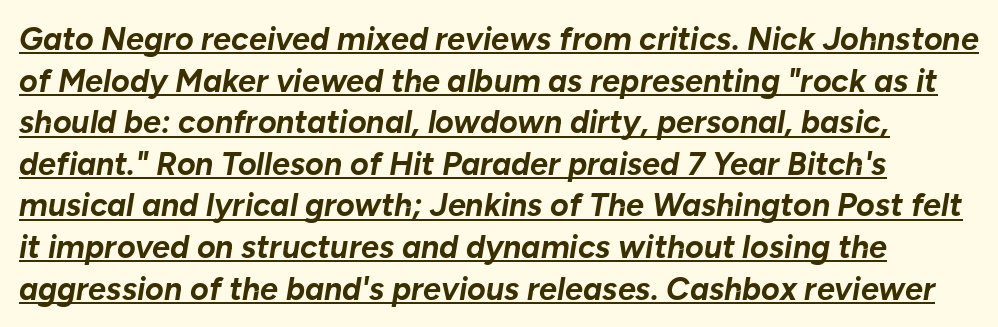
Every letter is thick-stroked: bold, no question. This is oblique type, the kind used for emphasis or titles. Looks like regular typesetting: each glyph gets only the width it needs. Leading matches the norm, producing a regular column. Does extra space separate the letters? No, they use regular spacing.
